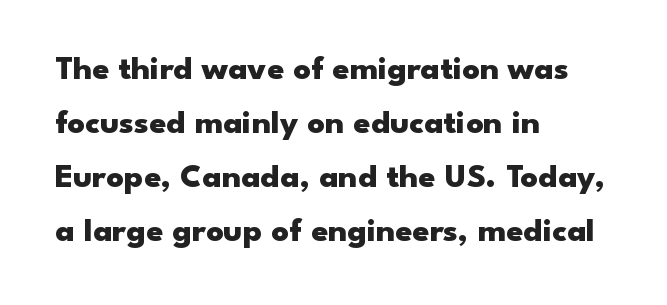
Glyph-to-glyph distance matches everyday printed text. The baseline area is clear. Italic: no, the glyphs are upright roman. A typesetter would call this leading conventional body-copy spacing.
